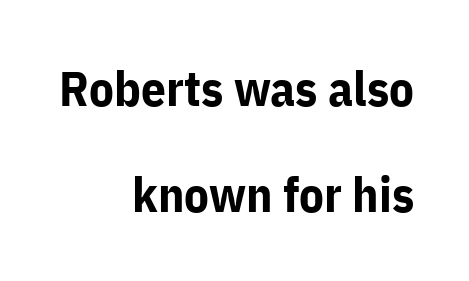
Q: Is the text bold? A: Yes.
Q: Is the text italic (slanted)? A: No, it is upright.
Q: Is the typeface a serif or a sans-serif typeface? A: Sans-serif.
Q: Is the text underlined? A: No.
Q: How is the paragraph aligned? A: Right-aligned.
Q: Is the spacing between letters normal or unusually wide? A: Normal.
Q: Is the spacing between lines tight, normal or loose? A: Loose.
Q: Width (condensed, normal, or wide)? A: Normal.
Q: Stroke contrast? A: Low.
Q: x-height? A: Medium.
Q: Monospaced? A: No.
